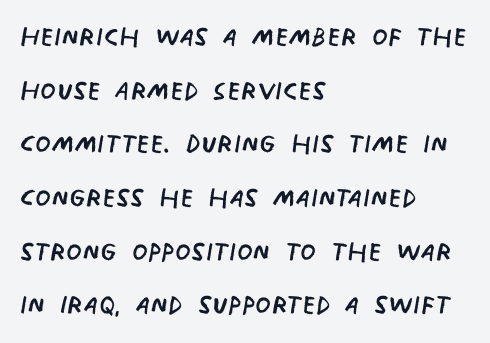
The tracking reads as untouched default to a designer's eye. The ragged edge is on the right, which tells us the setting is flush left. Grotesque or geometric, the face here clearly has no serifs. Compared with typical paragraphs, the rows here are spaced about the same. Heaviness? Minimal to ordinary, like unemphasized prose. The rendering uses natural spacing where letterforms have individual widths.
